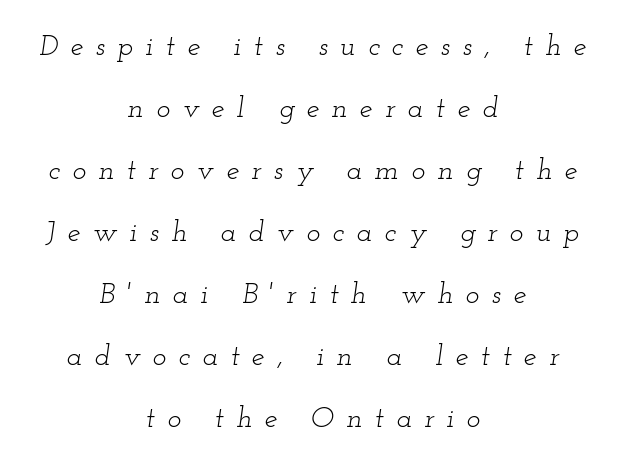
Q: Is the text bold? A: No.
Q: Is the text italic (slanted)? A: Yes, it leans right by about 12 degrees.
Q: Is the typeface a serif or a sans-serif typeface? A: Serif.
Q: Is the text underlined? A: No.
Q: How is the paragraph aligned? A: Centered.
Q: Is the spacing between letters normal or unusually wide? A: Unusually wide.
Q: Is the spacing between lines tight, normal or loose? A: Loose.
Q: Width (condensed, normal, or wide)? A: Wide.
Q: Stroke contrast? A: Low.
Q: x-height? A: Small.
Q: Monospaced? A: No.
